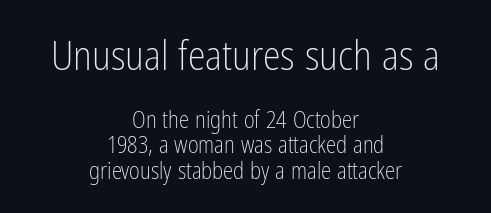
The image shows 40 px light, condensed sans-serif type, upright; set centered, tight line spacing (1.1x), normal letter spacing, not underlined; the first (top) block is 1.74x larger; low stroke contrast and a medium x-height.
